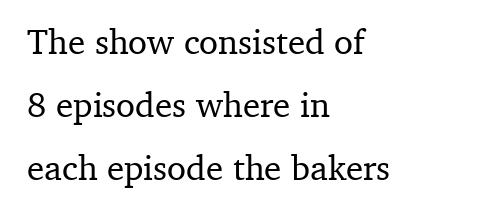
{"serif": "yes", "italic": "no", "width": "normal", "stroke_contrast": "medium", "x_height": "medium", "monospaced": "no", "underline": "no", "align": "left", "line_spacing_ratio": 1.8, "letter_spacing": "normal", "letter_spacing_em": 0.0, "glyph_px": 35}
